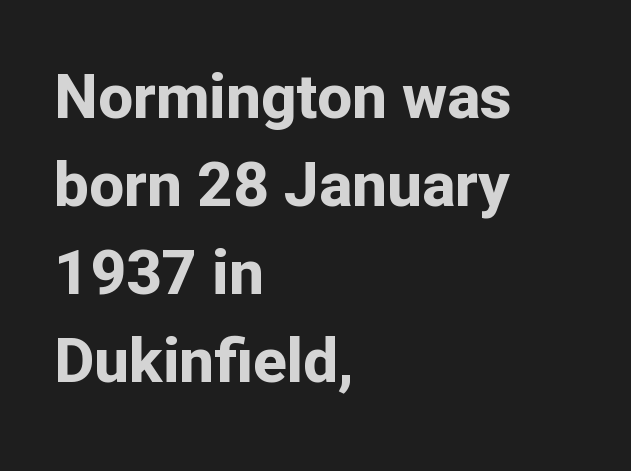
Q: Is the text bold? A: Yes.
Q: Is the text italic (slanted)? A: No, it is upright.
Q: Is the typeface a serif or a sans-serif typeface? A: Sans-serif.
Q: Is the text underlined? A: No.
Q: How is the paragraph aligned? A: Left-aligned.
Q: Is the spacing between letters normal or unusually wide? A: Normal.
Q: Is the spacing between lines tight, normal or loose? A: Normal.
Q: Width (condensed, normal, or wide)? A: Normal.
Q: Stroke contrast? A: Low.
Q: x-height? A: Medium.
Q: Monospaced? A: No.
